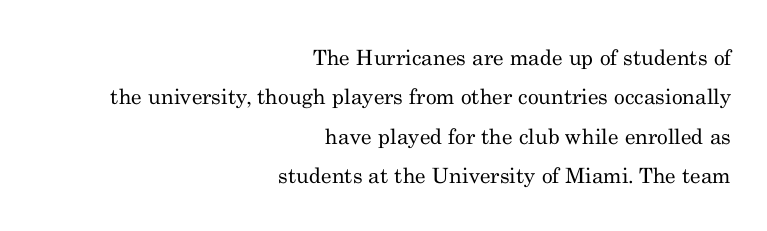
Is there any slant? The stems are plumb. Nothing heavy about these letters — not bold at all. The letterforms sit shoulder to shoulder at normal distance. Underline: absent. Short and long lines alike share a common ending point at right.
